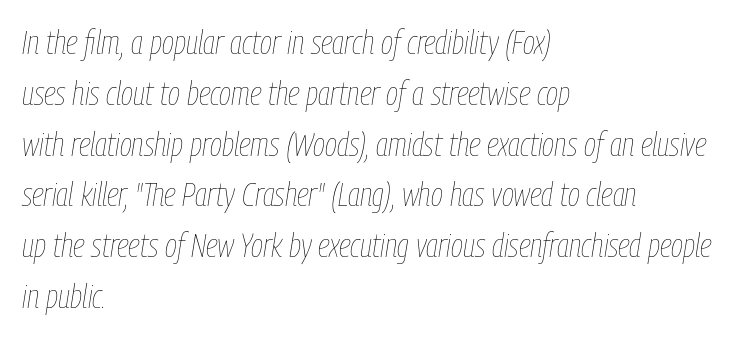
Each stroke keeps to a modest, everyday thickness or less. Does the lettering tilt? It does — this is italic. The face used here is rendered with its standard letterfit. If you drew a ruler down the left edge, every line would touch it.
